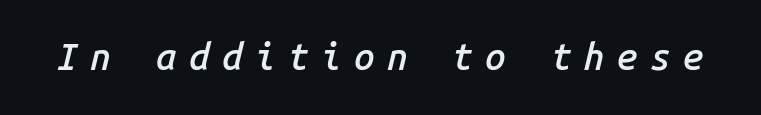
{"italic": "yes", "lean": "right", "slant_degrees": 14, "bold": "semi", "weight": "semibold", "width": "normal", "stroke_contrast": "low", "x_height": "medium", "monospaced": "yes", "underline": "no", "letter_spacing": "wide", "letter_spacing_em": 0.33, "glyph_px": 37}
